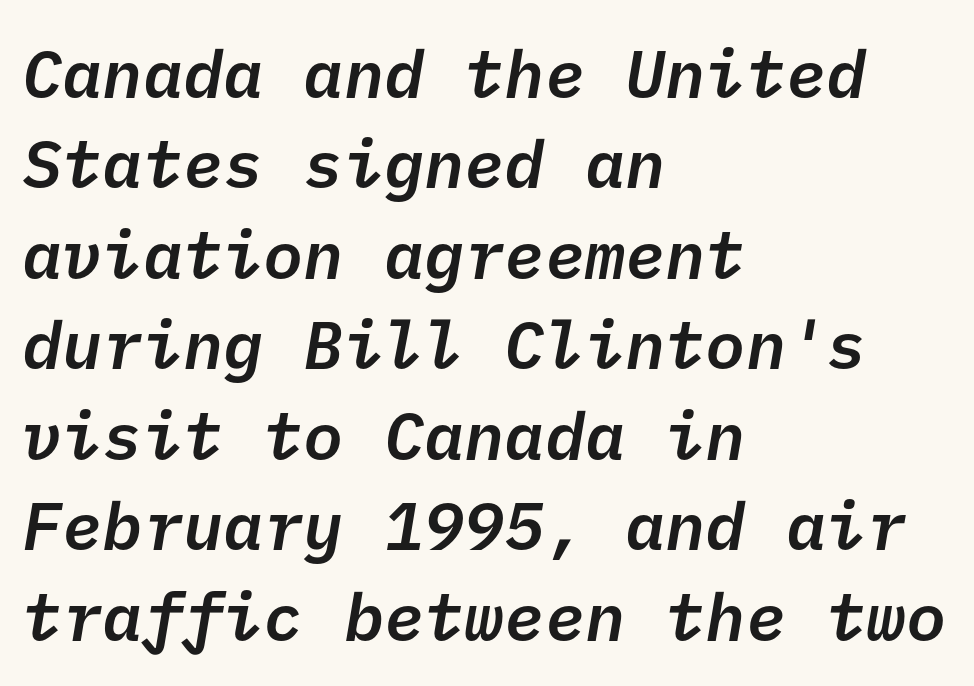
{"serif": "no", "bold": "semi", "weight": "semibold", "width": "normal", "stroke_contrast": "low", "x_height": "medium", "underline": "no", "align": "left", "line_spacing": "normal", "line_spacing_ratio": 1.35, "letter_spacing": "normal", "letter_spacing_em": 0.0, "glyph_px": 67}
